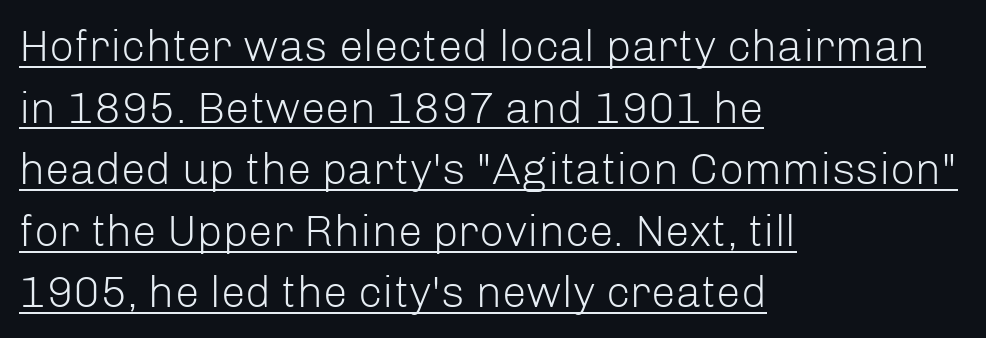
Line spacing here is normal. The characters are drawn with everyday or finer stroke widths. Casual observation: everything's shoved over to the left. The face used here is proportionally spaced, like ordinary book or web type. Inter-character spacing is left at the font's built-in metrics. The letters carry no serifs — their stems end cleanly without finishing strokes.
